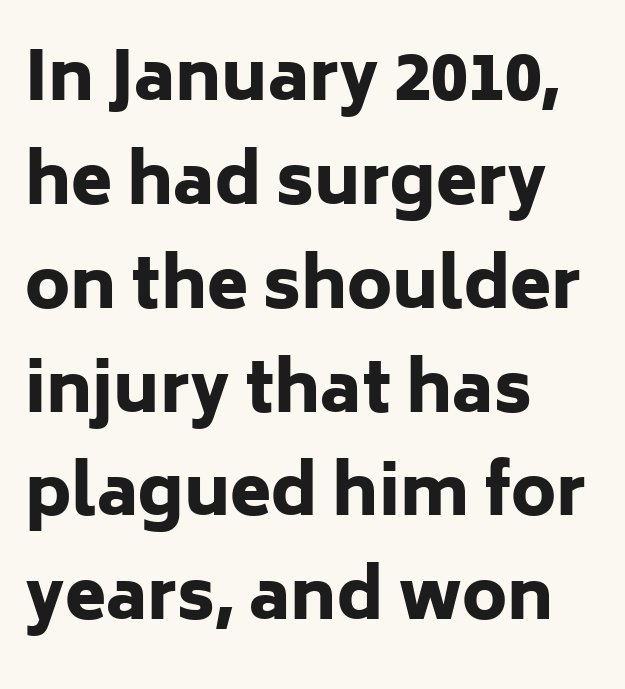
The image shows 67 px heavy sans-serif type, upright; set left-aligned, normal line spacing (1.55x), normal letter spacing, not underlined; low stroke contrast and a medium x-height.
